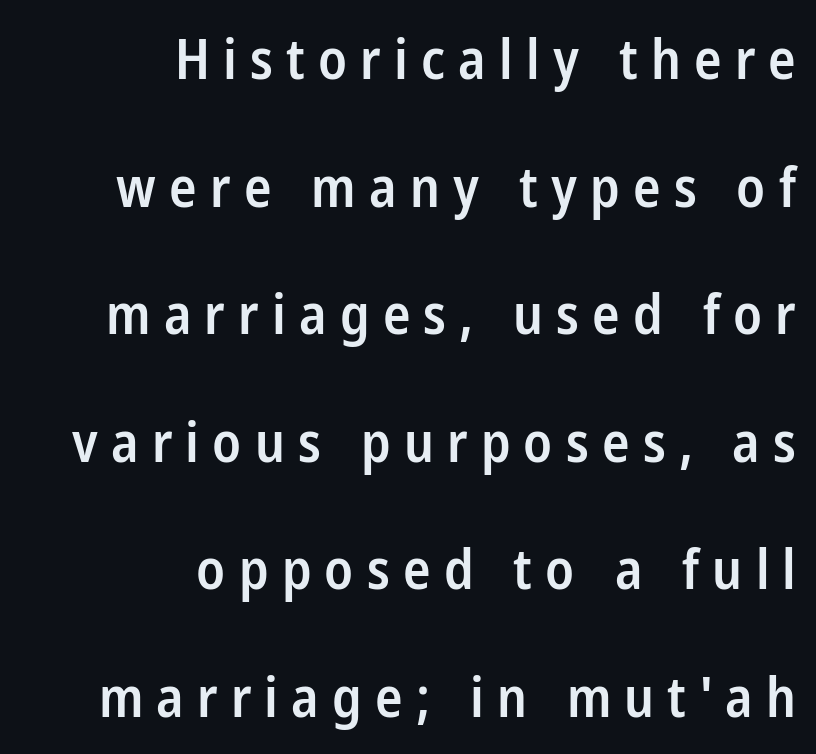
The line texture is sparse and dotted thanks to wide tracking. Successive baselines arrive slowly, with a big drop between each. Looks like regular typesetting: each glyph gets only the width it needs. Every character sits straight up, as roman type does.
